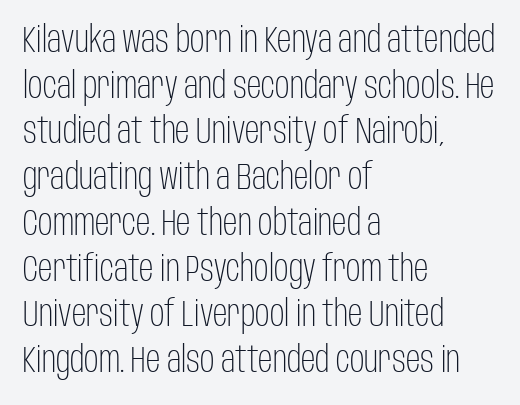
Q: Is the text bold? A: No.
Q: Is the text italic (slanted)? A: No, it is upright.
Q: Is the typeface a serif or a sans-serif typeface? A: Sans-serif.
Q: Is the text underlined? A: No.
Q: How is the paragraph aligned? A: Left-aligned.
Q: Is the spacing between letters normal or unusually wide? A: Normal.
Q: Is the spacing between lines tight, normal or loose? A: Normal.
Q: Width (condensed, normal, or wide)? A: Condensed.
Q: Stroke contrast? A: Low.
Q: x-height? A: Large.
Q: Monospaced? A: No.
